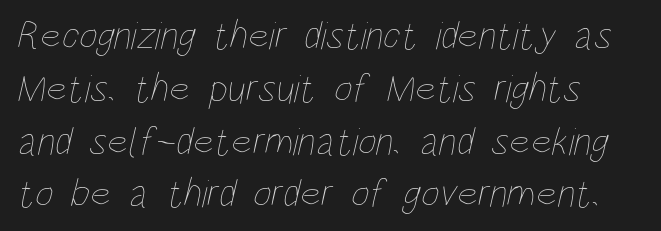
Q: Is the text bold? A: No.
Q: Is the text underlined? A: No.
Q: How is the paragraph aligned? A: Left-aligned.
Q: Is the spacing between letters normal or unusually wide? A: Normal.
Q: Is the spacing between lines tight, normal or loose? A: Normal.
Q: Width (condensed, normal, or wide)? A: Condensed.
Q: Stroke contrast? A: Low.
Q: x-height? A: Large.
Q: Monospaced? A: No.
